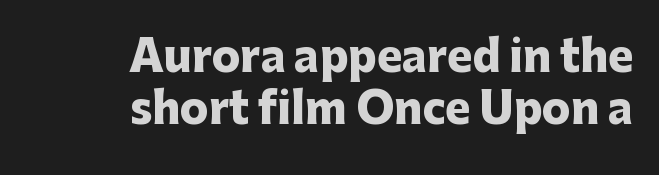
{"serif": "no", "italic": "no", "bold": "yes", "weight": "heavy", "width": "normal", "stroke_contrast": "low", "x_height": "medium", "monospaced": "no", "underline": "no", "align": "right", "line_spacing_ratio": 1.24, "letter_spacing": "normal", "letter_spacing_em": 0.0, "glyph_px": 42}
